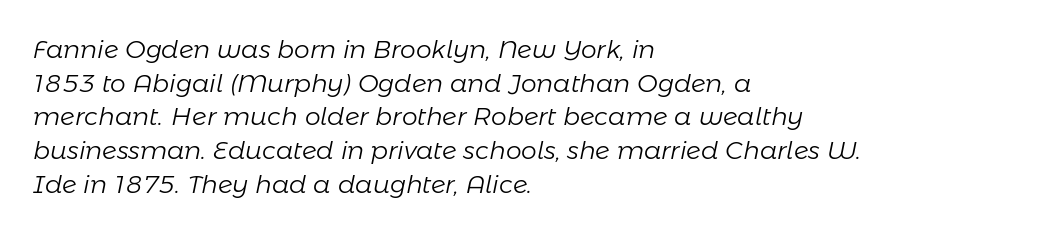
The image shows 25 px text type, italic (leaning right); set left-aligned, normal line spacing (1.35x), normal letter spacing, not underlined.
